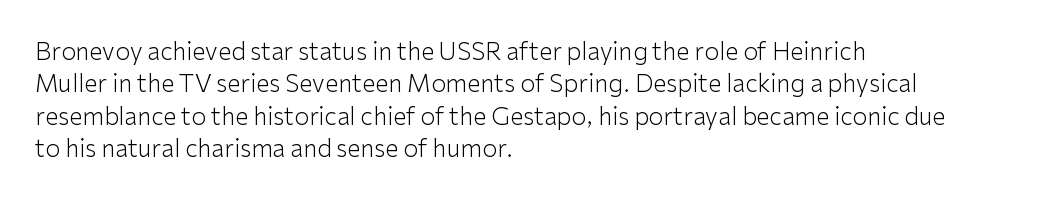
The image shows 24 px text type, upright; set left-aligned, normal line spacing (1.35x), normal letter spacing, not underlined.
